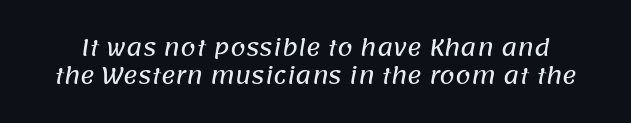
Q: Is the text underlined? A: No.
Q: Is the spacing between letters normal or unusually wide? A: Normal.
Q: Is the spacing between lines tight, normal or loose? A: Normal.
